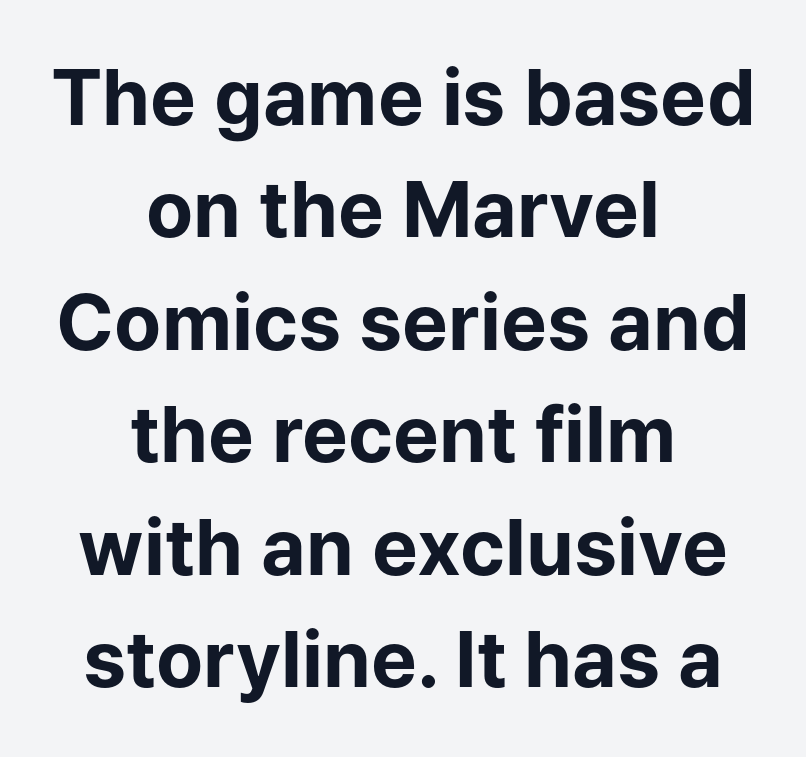
Q: Is the text bold? A: Yes.
Q: Is the text italic (slanted)? A: No, it is upright.
Q: Is the typeface a serif or a sans-serif typeface? A: Sans-serif.
Q: Is the text underlined? A: No.
Q: How is the paragraph aligned? A: Centered.
Q: Is the spacing between letters normal or unusually wide? A: Normal.
Q: Is the spacing between lines tight, normal or loose? A: Normal.
Q: Width (condensed, normal, or wide)? A: Normal.
Q: Stroke contrast? A: Low.
Q: x-height? A: Medium.
Q: Monospaced? A: No.
